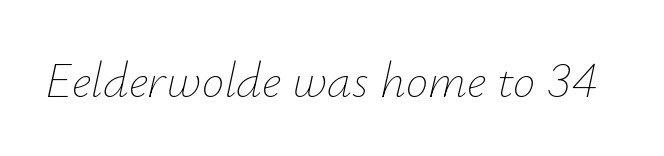
The image shows 50 px thin type, italic (leaning right); set normal letter spacing, not underlined; low stroke contrast and a small x-height.
